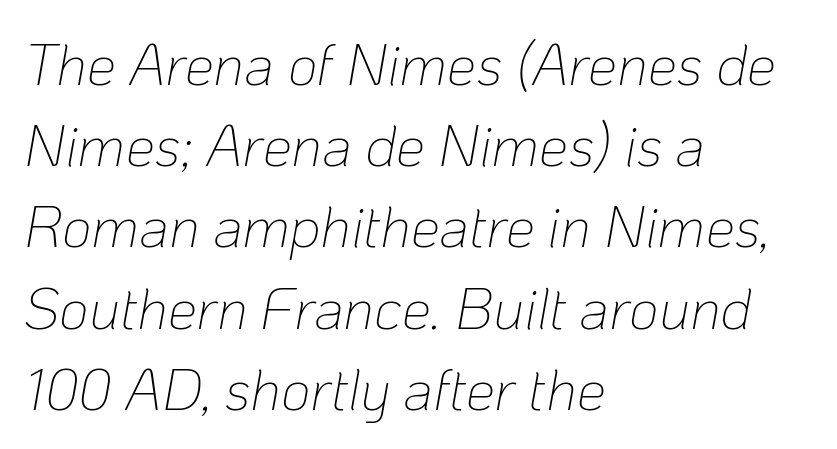
{"italic": "yes", "lean": "right", "slant_degrees": 10, "bold": "no", "weight": "thin", "width": "normal", "stroke_contrast": "low", "x_height": "medium", "monospaced": "no", "underline": "no", "align": "left", "line_spacing": "normal", "line_spacing_ratio": 1.4, "letter_spacing": "normal", "letter_spacing_em": 0.0, "glyph_px": 58}
